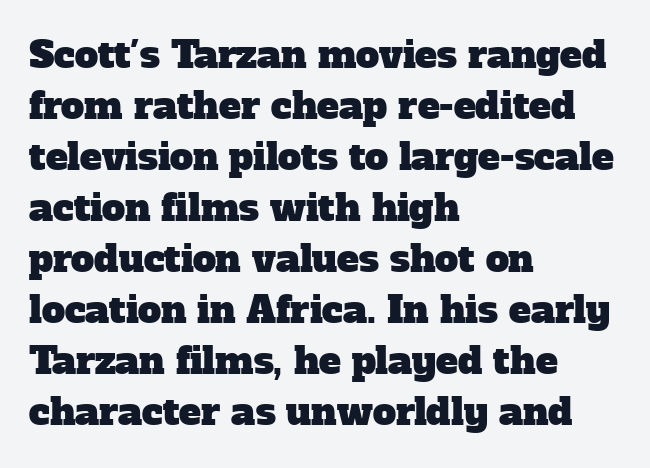
{"serif": "yes", "width": "normal", "stroke_contrast": "low", "x_height": "medium", "monospaced": "no", "underline": "no", "align": "left", "line_spacing": "normal", "line_spacing_ratio": 1.38, "letter_spacing": "normal", "letter_spacing_em": 0.0, "glyph_px": 37}
